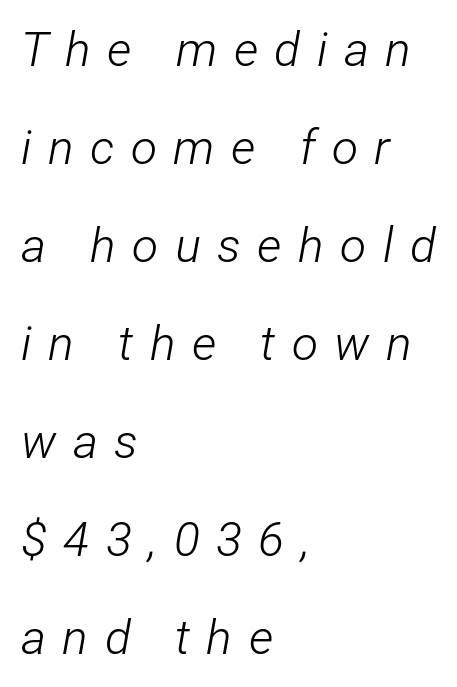
Q: Is the text bold? A: No.
Q: Is the text italic (slanted)? A: Yes, it leans right by about 12 degrees.
Q: Is the text underlined? A: No.
Q: How is the paragraph aligned? A: Left-aligned.
Q: Is the spacing between letters normal or unusually wide? A: Unusually wide.
Q: Is the spacing between lines tight, normal or loose? A: Loose.
Q: Width (condensed, normal, or wide)? A: Condensed.
Q: Stroke contrast? A: Low.
Q: x-height? A: Medium.
Q: Monospaced? A: No.
